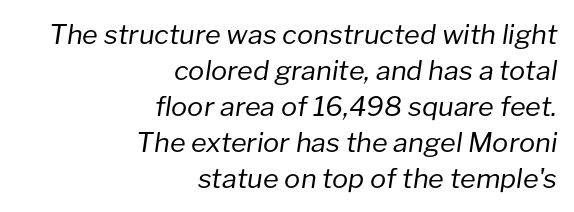
Q: Is the text bold? A: No.
Q: Is the text italic (slanted)? A: Yes, it leans right by about 8 degrees.
Q: Is the text underlined? A: No.
Q: How is the paragraph aligned? A: Right-aligned.
Q: Is the spacing between letters normal or unusually wide? A: Normal.
Q: Is the spacing between lines tight, normal or loose? A: Normal.
